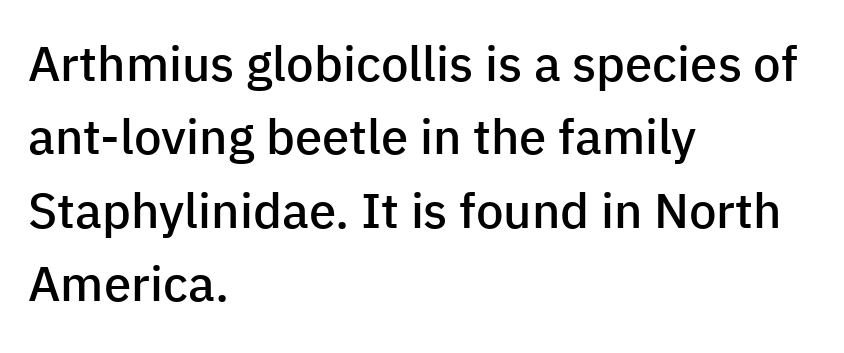
The image shows 49 px semibold sans-serif type, upright; set left-aligned, normal line spacing (1.5x), normal letter spacing, not underlined; low stroke contrast and a medium x-height.
